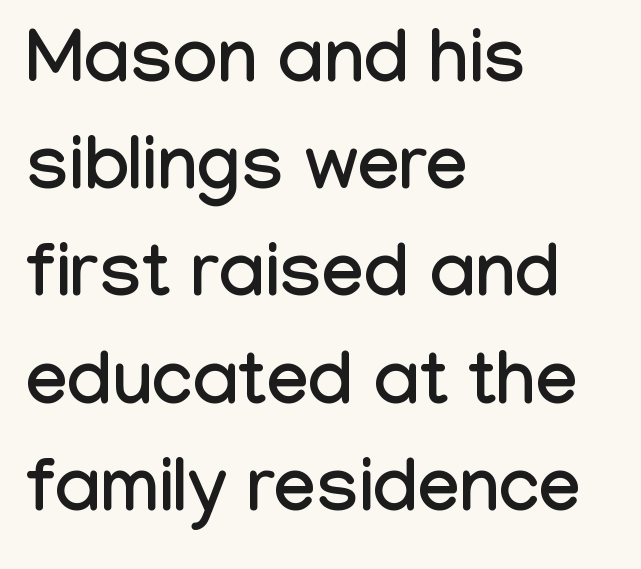
The image shows 75 px condensed sans-serif type, upright; set left-aligned, normal line spacing (1.43x), normal letter spacing, not underlined; low stroke contrast and a medium x-height.
